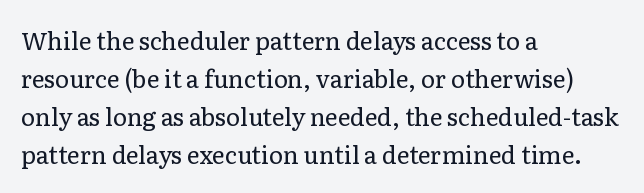
The image shows 24 px text type, upright; set left-aligned, normal line spacing (1.58x), normal letter spacing, not underlined.
